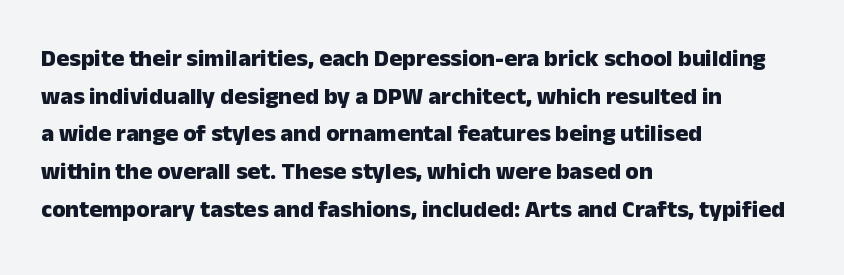
Heavy, bold letterforms. Quick note: underline off. The space between consecutive lines is moderate. This is roman type, the default non-slanted kind. The compositor pushed each line to the left boundary.
